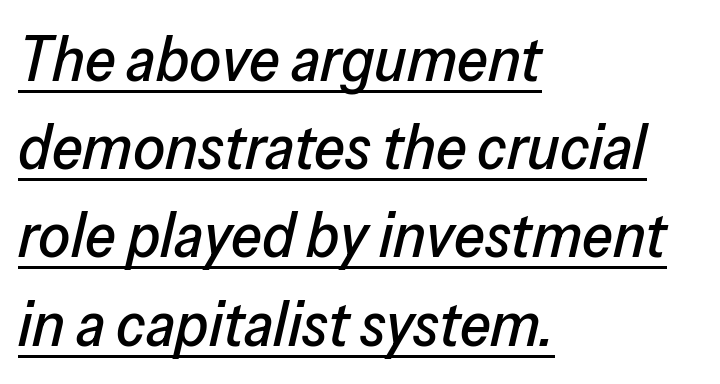
{"italic": "yes", "lean": "right", "slant_degrees": 13, "width": "normal", "stroke_contrast": "low", "x_height": "medium", "monospaced": "no", "underline": "yes", "align": "left", "line_spacing": "normal", "line_spacing_ratio": 1.4, "letter_spacing": "normal", "letter_spacing_em": 0.0, "glyph_px": 63}
